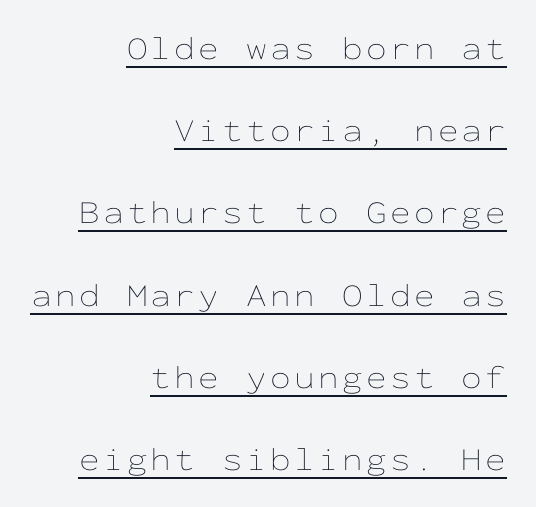
Q: Is the text bold? A: No.
Q: Is the text italic (slanted)? A: No, it is upright.
Q: Is the text underlined? A: Yes.
Q: How is the paragraph aligned? A: Right-aligned.
Q: Is the spacing between lines tight, normal or loose? A: Loose.
Q: Width (condensed, normal, or wide)? A: Wide.
Q: Stroke contrast? A: Low.
Q: x-height? A: Medium.
Q: Monospaced? A: Yes.
